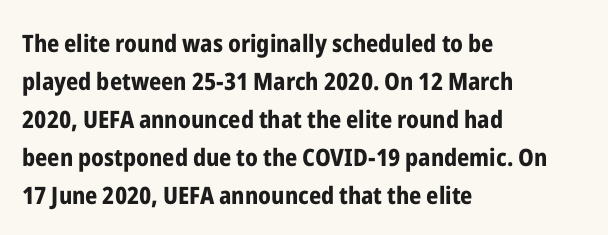
The image shows 24 px bold type, upright; set left-aligned, normal line spacing (1.58x), normal letter spacing, not underlined.
